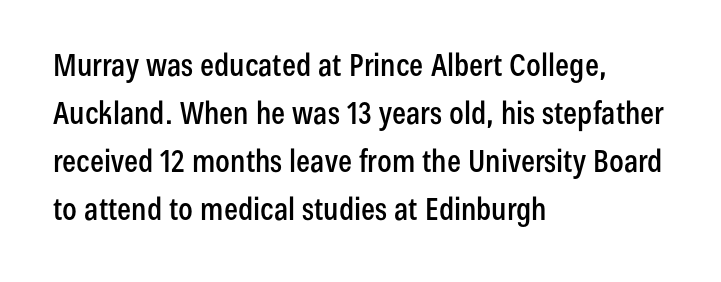
{"serif": "no", "italic": "no", "width": "condensed", "stroke_contrast": "low", "x_height": "medium", "monospaced": "no", "underline": "no", "align": "left", "line_spacing": "normal", "line_spacing_ratio": 1.55, "letter_spacing": "normal", "letter_spacing_em": 0.0, "glyph_px": 31}
